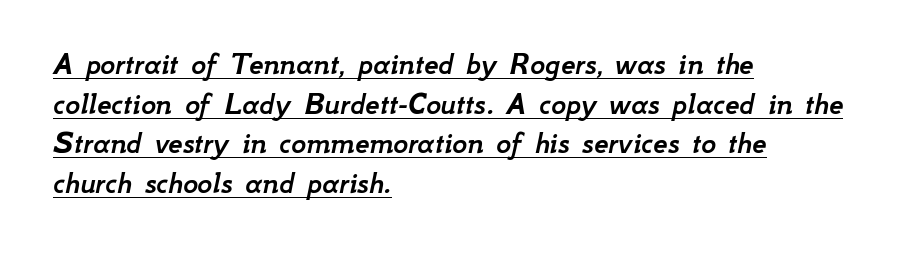
{"italic": "yes", "lean": "right", "slant_degrees": 12, "width": "normal", "stroke_contrast": "low", "x_height": "small", "monospaced": "no", "underline": "yes", "align": "left", "line_spacing_ratio": 1.24, "letter_spacing": "normal", "letter_spacing_em": 0.0, "glyph_px": 32}
